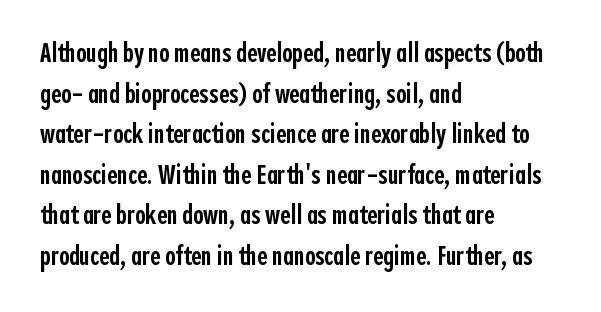
The image shows 28 px semibold, condensed sans-serif type, upright; set left-aligned, normal line spacing (1.45x), normal letter spacing, not underlined; a medium x-height.
